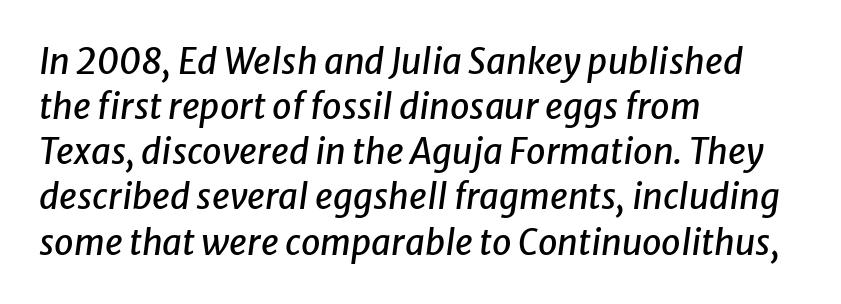
{"italic": "yes", "lean": "right", "slant_degrees": 8, "width": "normal", "stroke_contrast": "low", "x_height": "medium", "monospaced": "no", "underline": "no", "align": "left", "line_spacing": "normal", "line_spacing_ratio": 1.29, "letter_spacing": "normal", "letter_spacing_em": 0.0, "glyph_px": 35}
